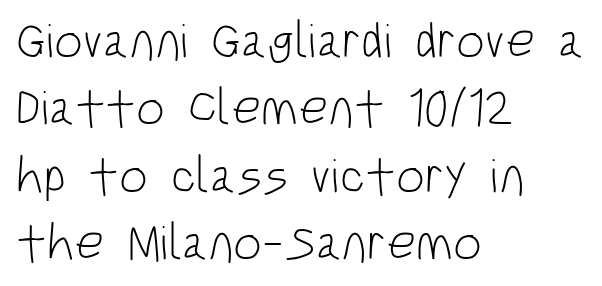
The image shows 51 px light, condensed sans-serif type, upright; set left-aligned, normal line spacing (1.32x), normal letter spacing, not underlined; low stroke contrast and a large x-height.
